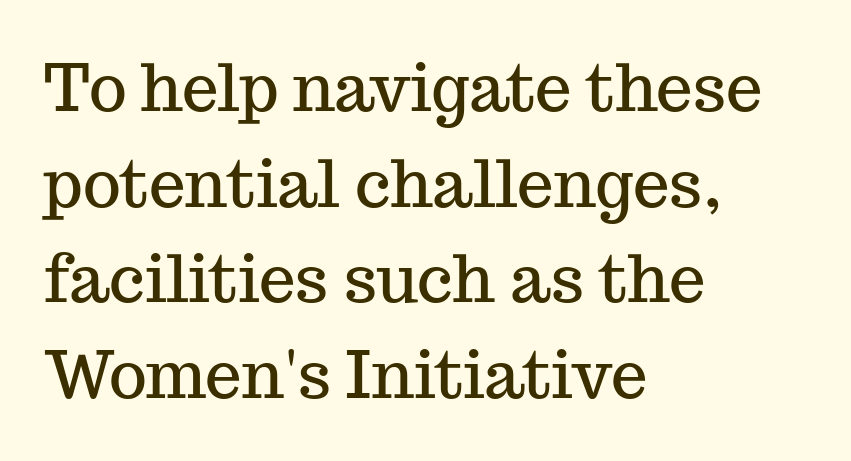
Q: Is the text italic (slanted)? A: No, it is upright.
Q: Is the typeface a serif or a sans-serif typeface? A: Serif.
Q: Is the text underlined? A: No.
Q: How is the paragraph aligned? A: Left-aligned.
Q: Is the spacing between letters normal or unusually wide? A: Normal.
Q: Is the spacing between lines tight, normal or loose? A: Normal.
Q: Width (condensed, normal, or wide)? A: Normal.
Q: Stroke contrast? A: Medium.
Q: x-height? A: Medium.
Q: Monospaced? A: No.
